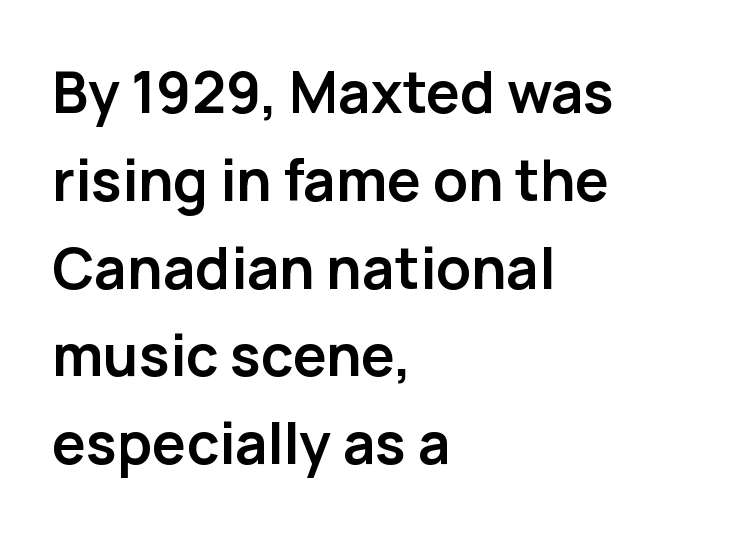
The image shows 57 px semibold sans-serif type, upright; set left-aligned, normal line spacing (1.54x), normal letter spacing, not underlined; low stroke contrast and a medium x-height.
